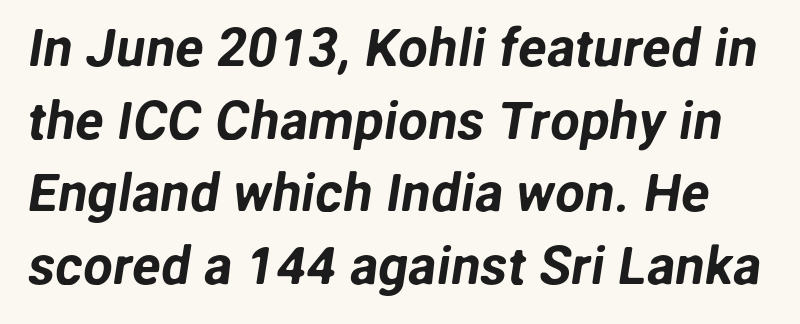
The image shows 53 px sans-serif type; set normal line spacing (1.37x), normal letter spacing, not underlined; low stroke contrast and a medium x-height.
